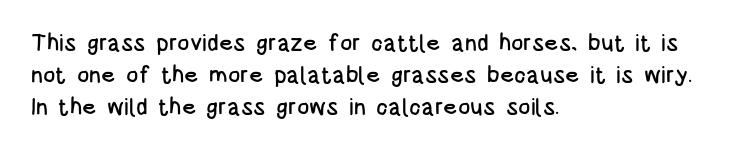
Q: Is the text italic (slanted)? A: No, it is upright.
Q: Is the text underlined? A: No.
Q: How is the paragraph aligned? A: Left-aligned.
Q: Is the spacing between letters normal or unusually wide? A: Normal.
Q: Is the spacing between lines tight, normal or loose? A: Normal.
